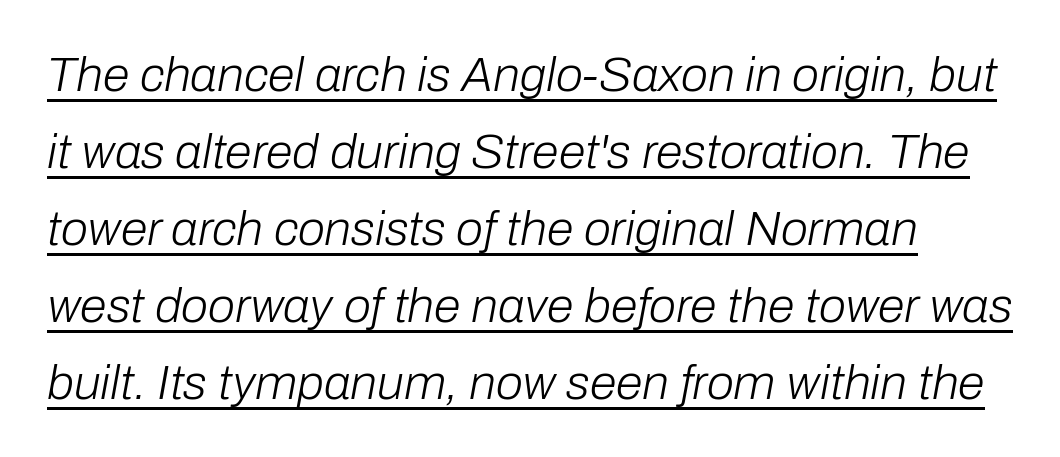
Letter spacing: default. You could not count columns in this text — the font is proportionally spaced. A baseline rule has been typeset under these characters. In terms of leading, this rendering sits right in the middle. Compared with a typical body face, this is equally light or lighter still.
